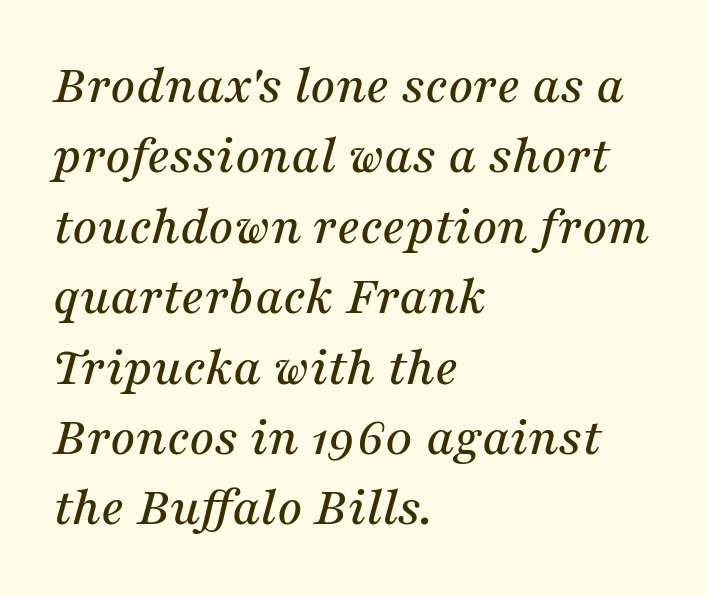
Glyph-to-glyph distance matches everyday printed text. The letters are slanted; this is an italic face. Old-style or modern, the face here clearly has serifs. Reading down the block, your eye returns to a fixed left position each line. Horizontal bands of white between lines are of average thickness.
